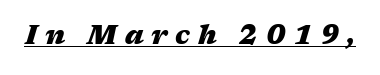
The rendering applies a slant to the glyphs. In designer terms, the underline attribute is active on this setting. The gaps between neighbouring characters are conspicuously large. The characters look thick and weighty, a clear bold.
